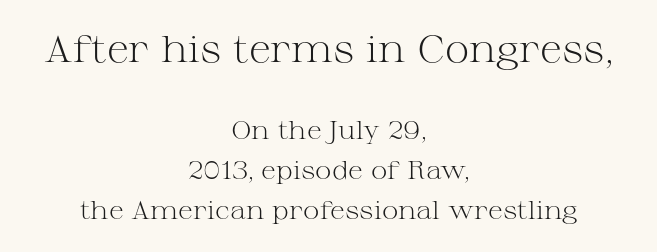
Q: Is the text bold? A: No.
Q: Is the text italic (slanted)? A: No, it is upright.
Q: Is the typeface a serif or a sans-serif typeface? A: Serif.
Q: Is the text underlined? A: No.
Q: How is the paragraph aligned? A: Centered.
Q: Is the spacing between letters normal or unusually wide? A: Normal.
Q: Is the spacing between lines tight, normal or loose? A: Normal.
Q: Which block of text is set in a larger size, the first (top) or the second (bottom)? A: The first (top) one.
Q: Width (condensed, normal, or wide)? A: Wide.
Q: Stroke contrast? A: Medium.
Q: x-height? A: Medium.
Q: Monospaced? A: No.
